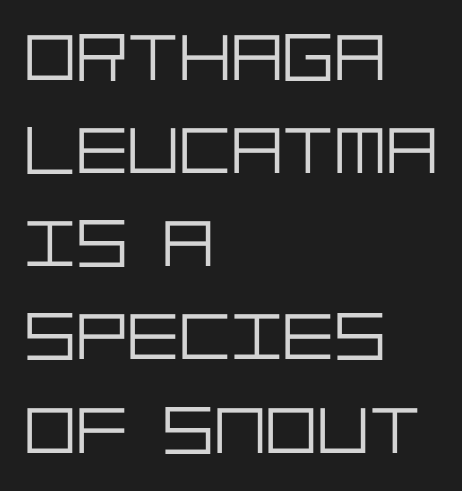
Counters stay open thanks to moderate or lighter strokes. This is sans-serif lettering, the kind often seen on screens and signage. The gaps between neighbouring characters are ordinary and unremarkable. The block of text has a typical density, with ordinary space between rows. The foot of each line stays bare and open.
